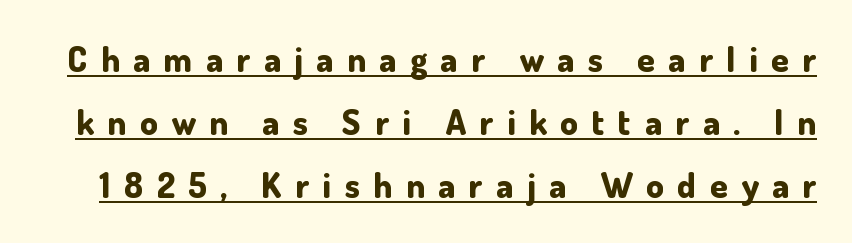
{"serif": "no", "italic": "no", "bold": "yes", "weight": "bold", "width": "normal", "stroke_contrast": "low", "x_height": "small", "monospaced": "no", "underline": "yes", "line_spacing_ratio": 1.8, "letter_spacing": "wide", "letter_spacing_em": 0.39, "glyph_px": 35}
